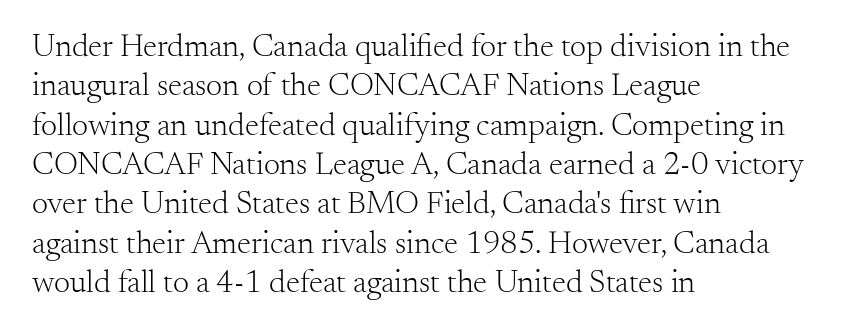
Proportional: the letters do not fall into vertical columns. The lines are quadded left. In terms of posture, this sample is upright. Serifs: yes, visible at the terminals of the letterforms. Default kerning and tracking; the words read as compact shapes. The weight tops out at a normal text grade.
